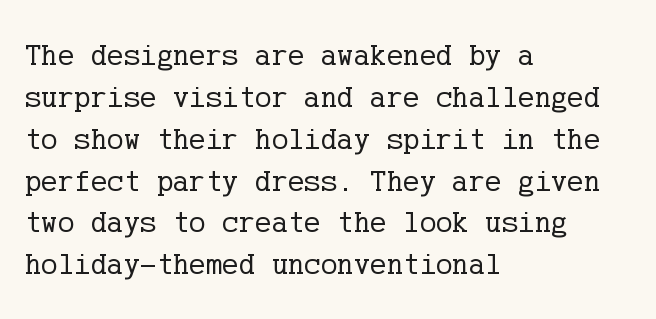
No chunkiness to these letters — they're not bold. The type sits square on the baseline with zero lean. Interline gaps are of average width in this sample. No extra tracking has been applied to these lines. The space beneath each line is pristine and unruled. The passage is arranged the way most books set body copy — flush left.
